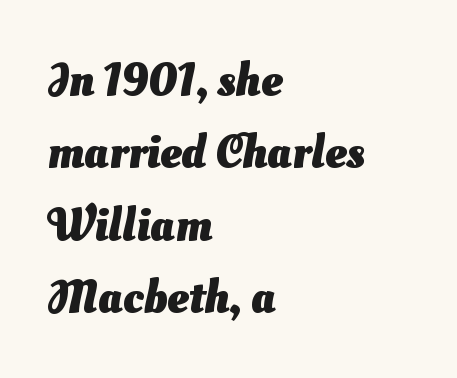
The letters advance in unequal steps, a hallmark of proportional type. Successive baselines arrive at the customary interval. The compositor pushed each line to the left boundary. The glyphs are unaccompanied by any horizontal stroke below them.
